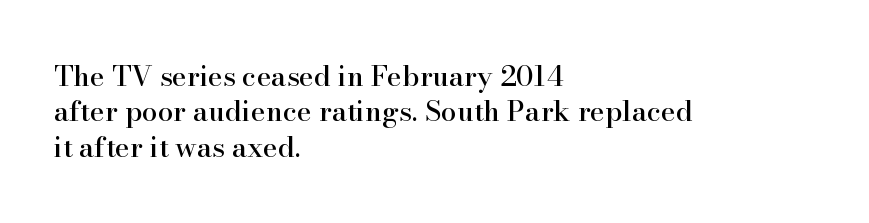
{"serif": "yes", "italic": "no", "width": "normal", "stroke_contrast": "high", "x_height": "small", "monospaced": "no", "underline": "no", "align": "left", "line_spacing": "normal", "line_spacing_ratio": 1.26, "letter_spacing": "normal", "letter_spacing_em": 0.0, "glyph_px": 28}
